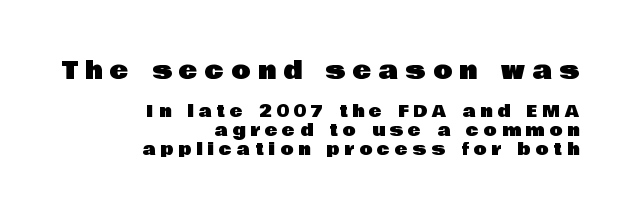
Large over small — that's the arrangement of the two blocks here. Whoever set this chose condensed vertical rhythm over breathing room. Decoration check: the copy has no underline. Horizontally, the lines are justified to the trailing edge only. This sample uses an upright cut, with every glyph sitting square on the baseline.
